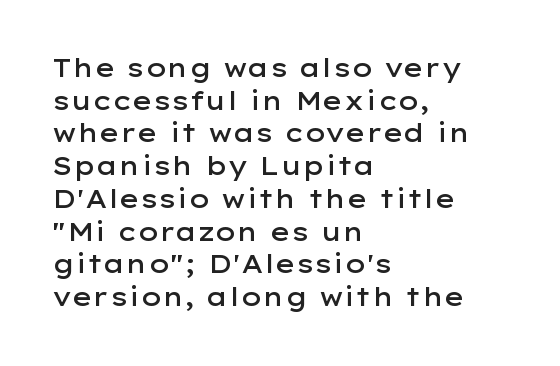
{"italic": "no", "bold": "semi", "underline": "no", "align": "left", "line_spacing": "normal", "line_spacing_ratio": 1.31, "letter_spacing": "normal", "letter_spacing_em": 0.0, "glyph_px": 25}
